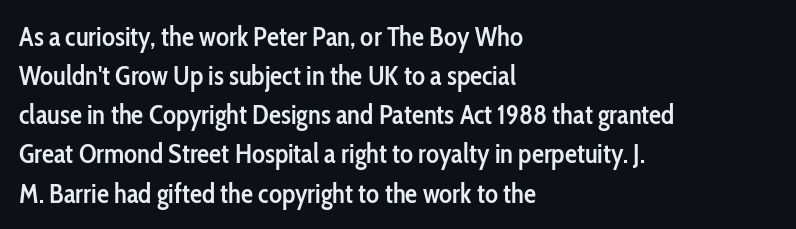
Horizontal alignment here is leftward, the default for most running prose. Semibold letterforms, between regular and bold. Each row of text sits above clean, open space. In terms of posture, this sample is upright. Rows of type keep a routine distance in the vertical direction.
